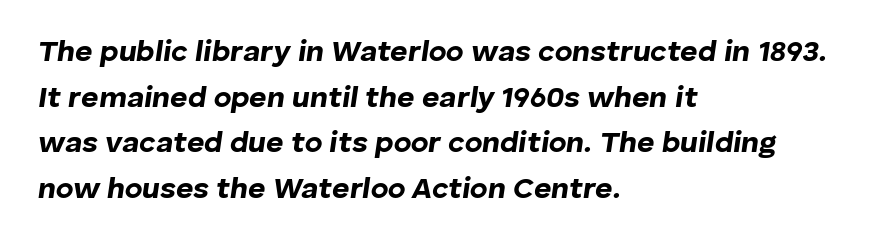
Lines of text with bare space underneath. Compared with a centered layout, this one pins lines to the left instead. Stroke thickness is high; the sample reads as a true bold. The face used here is rendered with its standard letterfit. This sample has the flowing, uneven cadence of proportional lettering.
